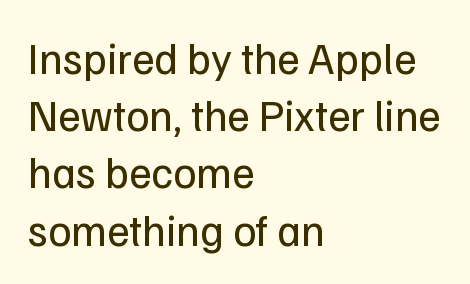
Q: Is the text bold? A: No.
Q: Is the text italic (slanted)? A: No, it is upright.
Q: Is the typeface a serif or a sans-serif typeface? A: Sans-serif.
Q: Is the text underlined? A: No.
Q: How is the paragraph aligned? A: Left-aligned.
Q: Is the spacing between letters normal or unusually wide? A: Normal.
Q: Is the spacing between lines tight, normal or loose? A: Normal.
Q: Width (condensed, normal, or wide)? A: Normal.
Q: Stroke contrast? A: Low.
Q: x-height? A: Medium.
Q: Monospaced? A: No.
